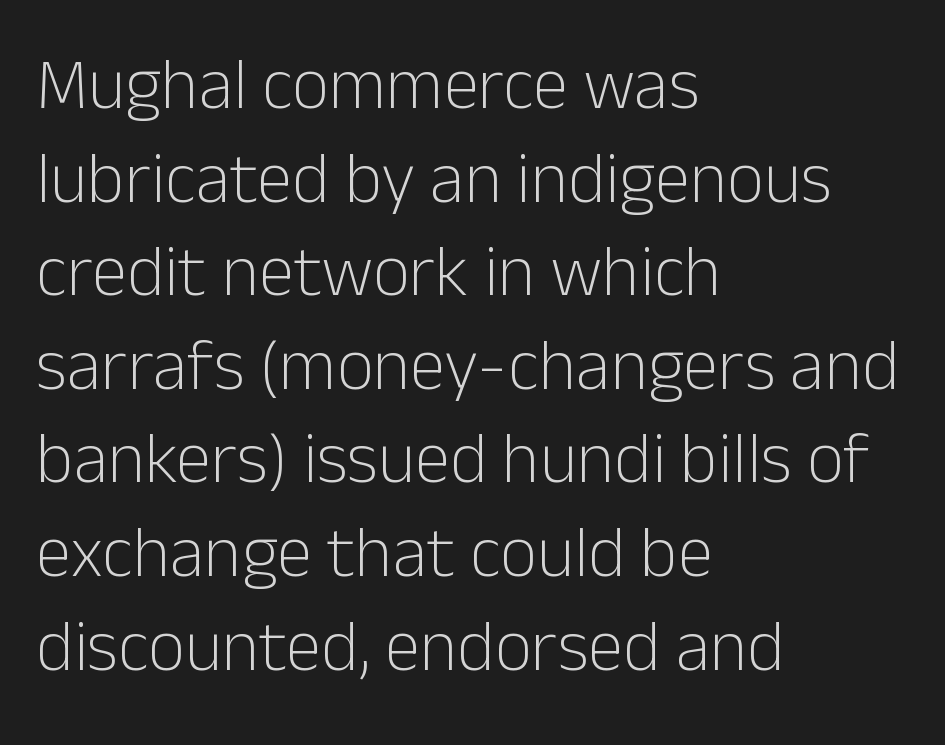
{"serif": "no", "italic": "no", "bold": "no", "weight": "light", "width": "normal", "stroke_contrast": "low", "x_height": "medium", "monospaced": "no", "underline": "no", "align": "left", "line_spacing": "normal", "line_spacing_ratio": 1.3, "letter_spacing": "normal", "letter_spacing_em": 0.0, "glyph_px": 72}
